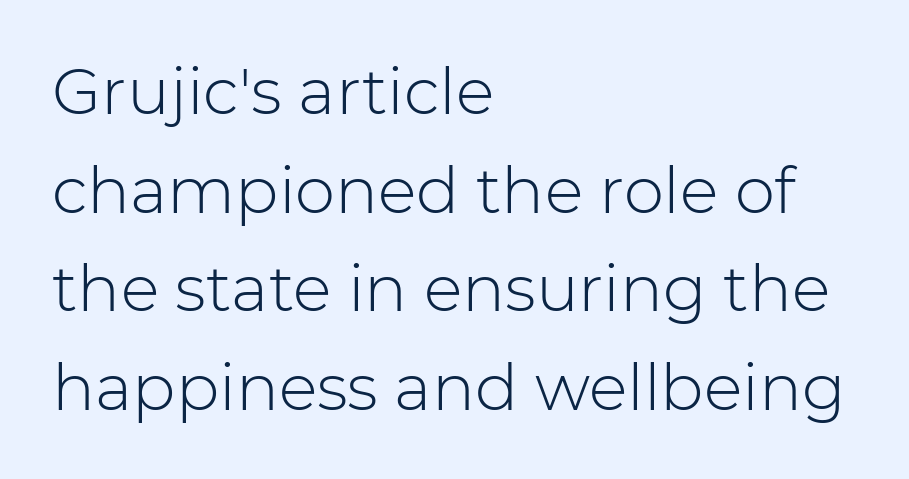
The letters sit at their default tracking, neither squeezed nor spread. Classification — sans serif. The typesetter chose a ragged-right arrangement here. The face looks like a standard text weight, possibly lighter. The lettering holds an erect, upright posture throughout. Looks like regular typesetting: each glyph gets only the width it needs.
